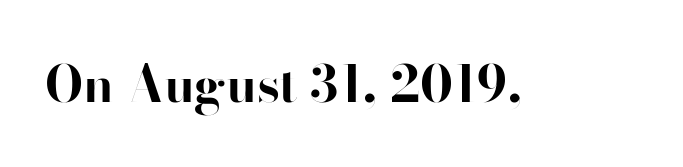
The image shows 50 px bold sans-serif type, upright; set normal letter spacing, not underlined; high stroke contrast and a small x-height.
